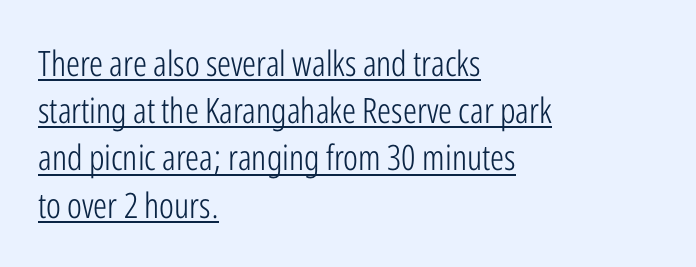
Q: Is the text bold? A: No.
Q: Is the text italic (slanted)? A: No, it is upright.
Q: Is the typeface a serif or a sans-serif typeface? A: Sans-serif.
Q: Is the text underlined? A: Yes.
Q: How is the paragraph aligned? A: Left-aligned.
Q: Is the spacing between letters normal or unusually wide? A: Normal.
Q: Is the spacing between lines tight, normal or loose? A: Normal.
Q: Width (condensed, normal, or wide)? A: Condensed.
Q: Stroke contrast? A: Low.
Q: x-height? A: Medium.
Q: Monospaced? A: No.
